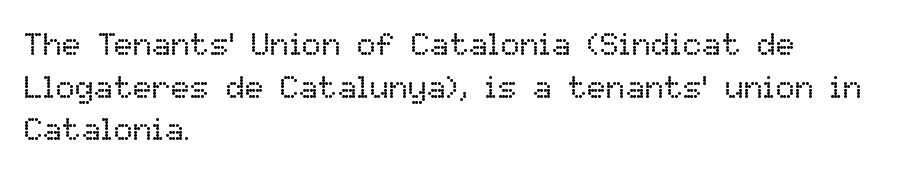
Q: Is the text bold? A: No.
Q: Is the text italic (slanted)? A: No, it is upright.
Q: Is the text underlined? A: No.
Q: How is the paragraph aligned? A: Left-aligned.
Q: Is the spacing between letters normal or unusually wide? A: Normal.
Q: Is the spacing between lines tight, normal or loose? A: Normal.
Q: Width (condensed, normal, or wide)? A: Normal.
Q: Stroke contrast? A: Low.
Q: x-height? A: Medium.
Q: Monospaced? A: No.
